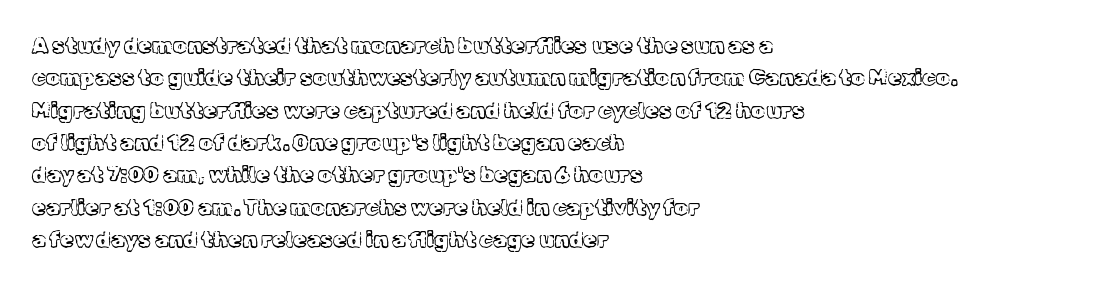
The image shows 22 px text type, upright; set left-aligned, normal line spacing (1.47x), normal letter spacing, not underlined.
